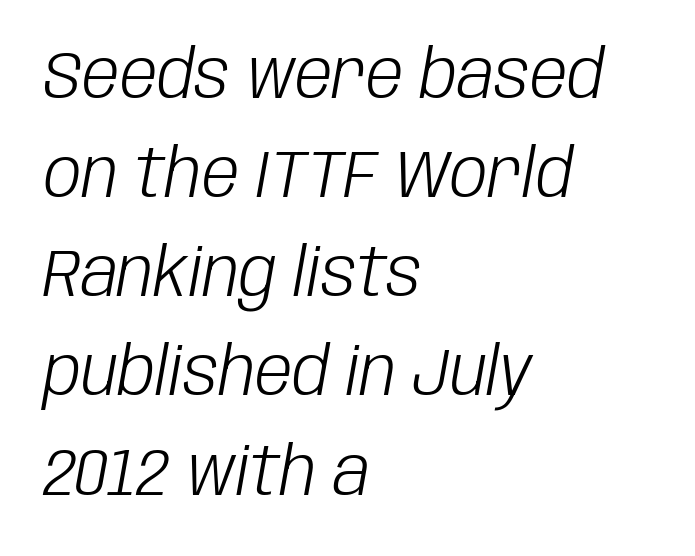
The image shows 67 px light, condensed type, italic (leaning right); set left-aligned, normal line spacing (1.48x), normal letter spacing, not underlined; low stroke contrast and a large x-height.
